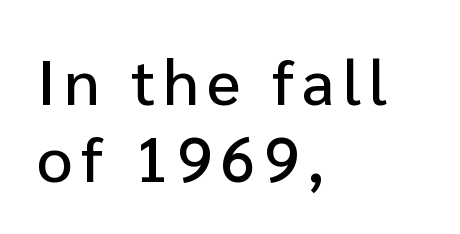
The image shows 63 px sans-serif type, upright; set left-aligned, line spacing 1.22x, not underlined; low stroke contrast and a medium x-height.
